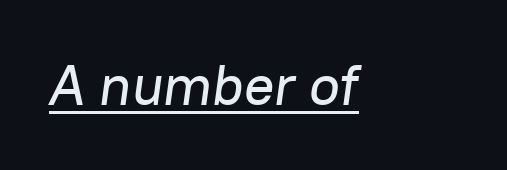
{"italic": "yes", "lean": "right", "slant_degrees": 8, "width": "normal", "stroke_contrast": "low", "x_height": "medium", "monospaced": "no", "underline": "yes", "letter_spacing": "normal", "letter_spacing_em": 0.0, "glyph_px": 56}
